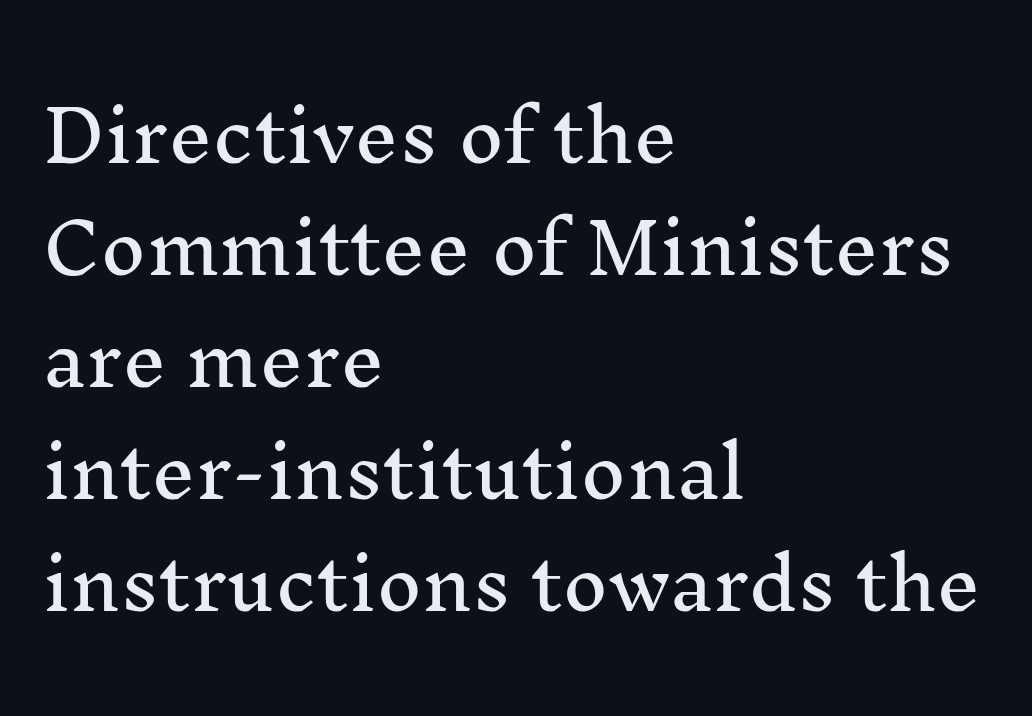
Q: Is the text italic (slanted)? A: No, it is upright.
Q: Is the typeface a serif or a sans-serif typeface? A: Serif.
Q: Is the text underlined? A: No.
Q: How is the paragraph aligned? A: Left-aligned.
Q: Is the spacing between letters normal or unusually wide? A: Normal.
Q: Is the spacing between lines tight, normal or loose? A: Normal.
Q: Width (condensed, normal, or wide)? A: Normal.
Q: Stroke contrast? A: Medium.
Q: x-height? A: Medium.
Q: Monospaced? A: No.
